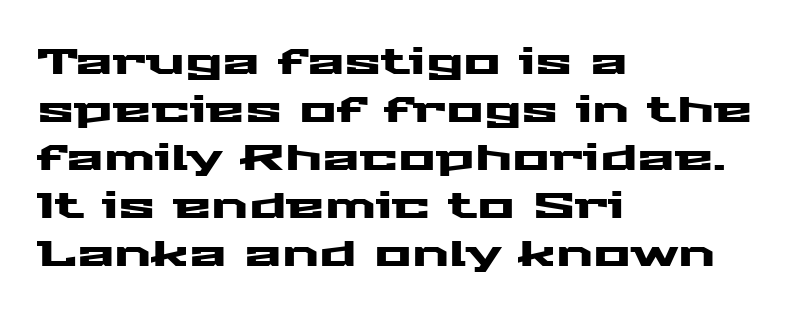
Baseline-to-baseline distance is the conventional proportion of letter height. The ragged edge is on the right, which tells us the setting is flush left. This is sans-serif lettering, the kind often seen on screens and signage. Ascenders rise straight up at ninety degrees. Glyph-to-glyph distance matches everyday printed text. Proportional: the letters do not fall into vertical columns.
